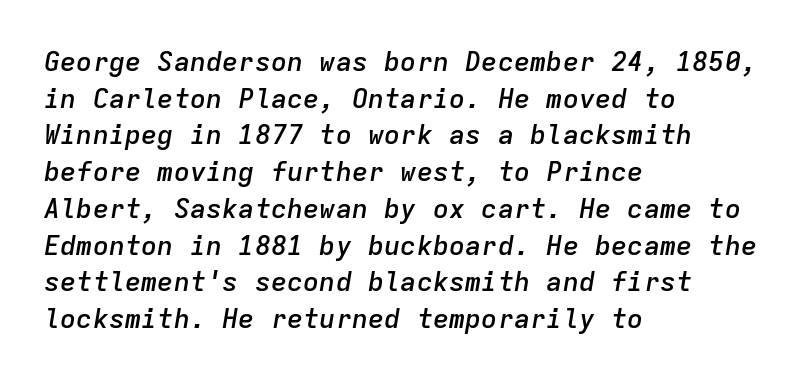
In CSS terms this would be text-align: left. Beneath every word, the page is bare. Between one letter and the next there's only the usual sliver of space. A somewhat darkened texture: the type is semibold rather than bold.
